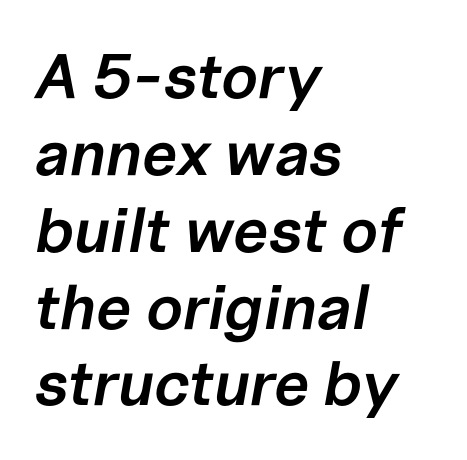
Characters are canted at an angle relative to the baseline's perpendicular. Between one letter and the next there's only the usual sliver of space. The letters advance in unequal steps, a hallmark of proportional type. The characters look somewhat weighty, a semibold short of true bold. No word sits above an underline.
